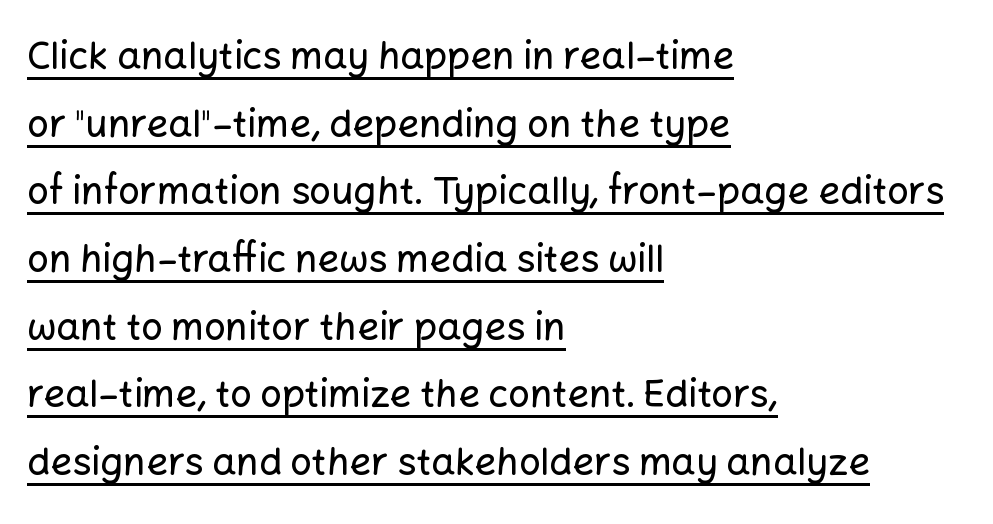
{"serif": "no", "italic": "no", "width": "normal", "stroke_contrast": "low", "x_height": "medium", "monospaced": "no", "underline": "yes", "align": "left", "line_spacing_ratio": 1.78, "letter_spacing": "normal", "letter_spacing_em": 0.0, "glyph_px": 38}
